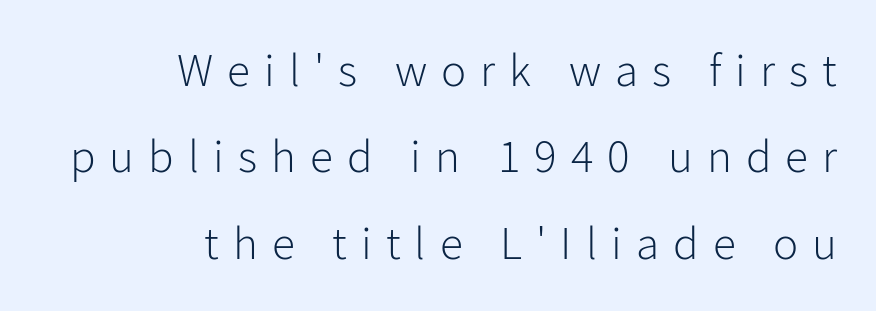
The strip under each line holds only bare page. Think of a printed novel: that variable character pitch is what you see here. Is the block centered? No — it sits flush against the right margin. Are there feet on the stems? There aren't — it's a sans. Weight: regular or lighter. The letters are spread apart with noticeably loose tracking.
